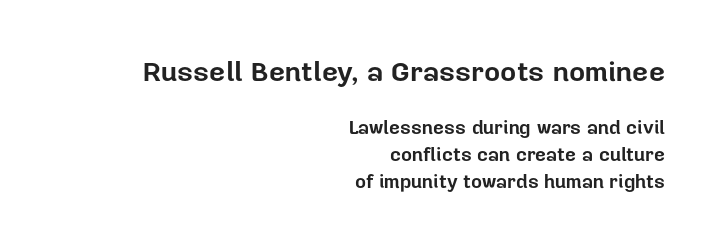
{"serif": "no", "italic": "no", "bold": "yes", "weight": "bold", "width": "normal", "stroke_contrast": "low", "x_height": "medium", "monospaced": "no", "underline": "no", "align": "right", "line_spacing": "normal", "line_spacing_ratio": 1.42, "letter_spacing": "normal", "letter_spacing_em": 0.0, "larger_block": "first", "size_ratio": 1.47, "glyph_px": 28}
